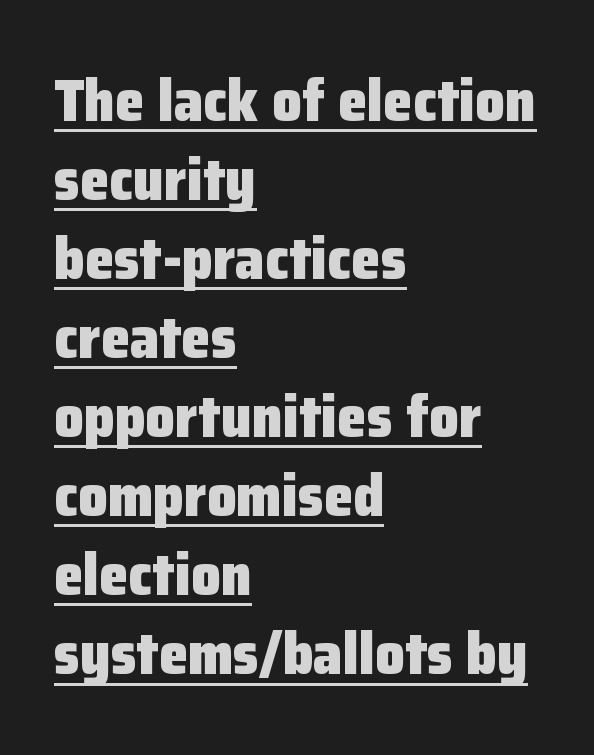
Q: Is the text bold? A: Yes.
Q: Is the text italic (slanted)? A: No, it is upright.
Q: Is the typeface a serif or a sans-serif typeface? A: Sans-serif.
Q: Is the text underlined? A: Yes.
Q: How is the paragraph aligned? A: Left-aligned.
Q: Is the spacing between letters normal or unusually wide? A: Normal.
Q: Is the spacing between lines tight, normal or loose? A: Normal.
Q: Width (condensed, normal, or wide)? A: Normal.
Q: Stroke contrast? A: Low.
Q: x-height? A: Medium.
Q: Monospaced? A: No.
